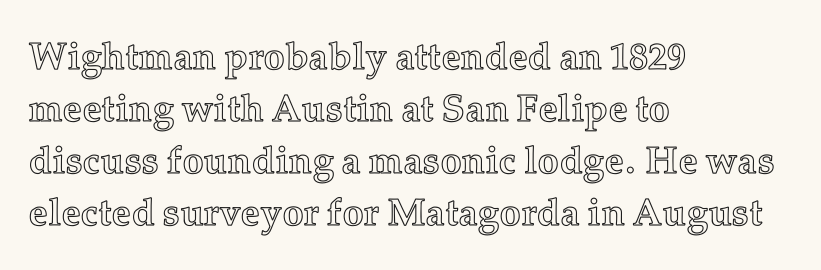
{"italic": "no", "width": "normal", "x_height": "medium", "monospaced": "no", "underline": "no", "align": "left", "line_spacing": "normal", "line_spacing_ratio": 1.37, "letter_spacing": "normal", "letter_spacing_em": 0.0, "glyph_px": 38}
